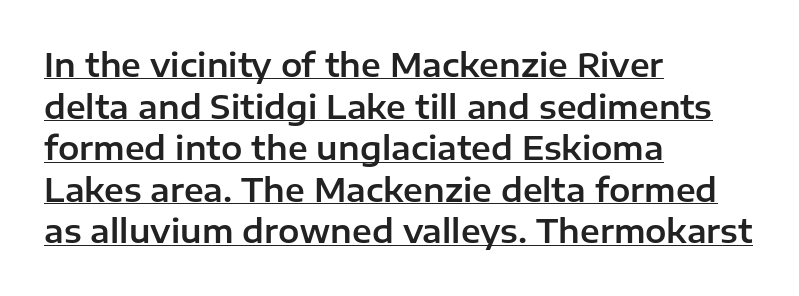
{"serif": "no", "italic": "no", "width": "normal", "stroke_contrast": "low", "x_height": "medium", "monospaced": "no", "underline": "yes", "align": "left", "line_spacing": "normal", "line_spacing_ratio": 1.3, "letter_spacing": "normal", "letter_spacing_em": 0.0, "glyph_px": 32}
